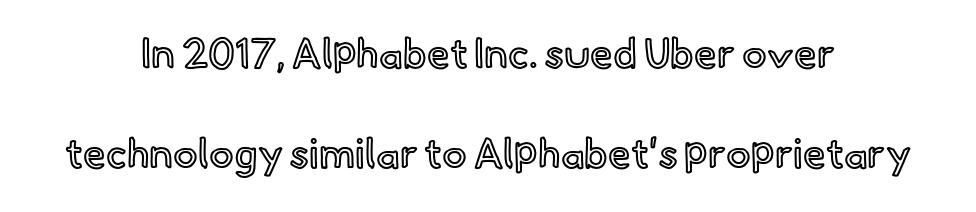
Q: Is the text italic (slanted)? A: No, it is upright.
Q: Is the text underlined? A: No.
Q: How is the paragraph aligned? A: Centered.
Q: Is the spacing between letters normal or unusually wide? A: Normal.
Q: Is the spacing between lines tight, normal or loose? A: Loose.
Q: Width (condensed, normal, or wide)? A: Normal.
Q: x-height? A: Small.
Q: Monospaced? A: No.
